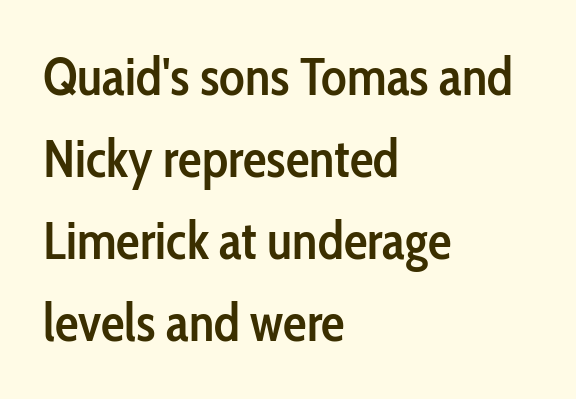
Is this a sans? Yes — the strokes have no serifs. Is there any slant? The stems are plumb. Inter-character spacing is left at the font's built-in metrics. The rendering anchors every line to the left-hand side.
